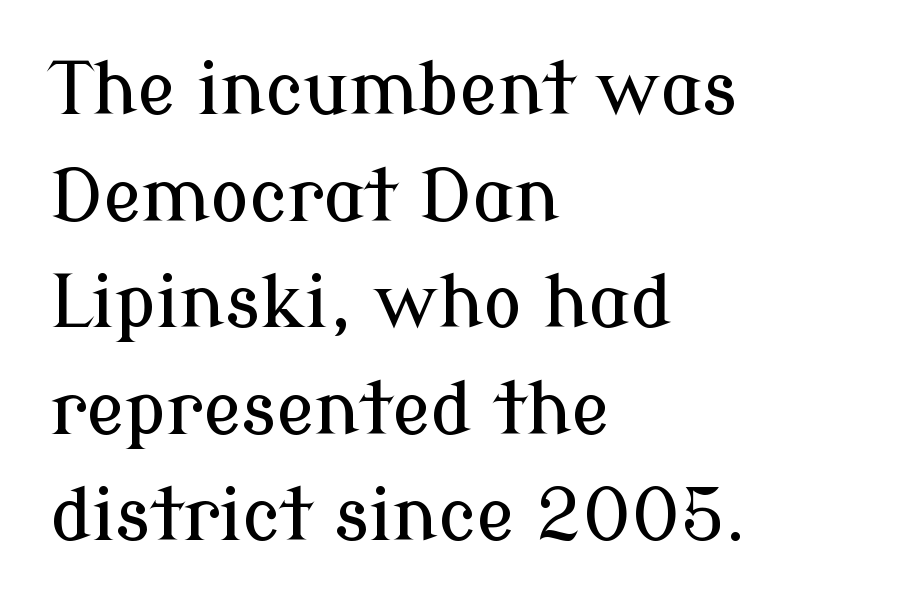
One-word summary of the alignment: left. Whoever set this chose a conventional vertical rhythm. Every character sits straight up, as roman type does. Tracking here is standard; glyphs follow each other at the usual distance. Letters rest on an invisible, unmarked baseline. Little horizontal feet cap the strokes, marking this as serif type.
